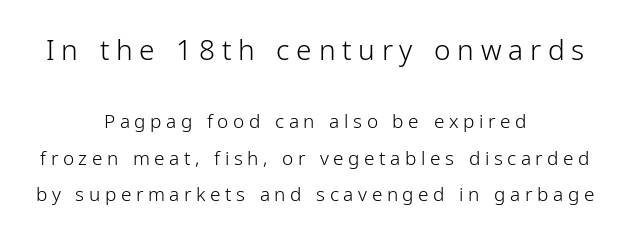
The foot of each line stays bare and open. Look at the glyph heights: the upper group is clearly the bigger setting. Think standard paragraph weight, or any step lighter than that. Ascenders rise straight up at ninety degrees. Serif or sans? Sans — the stroke terminals are bare.
